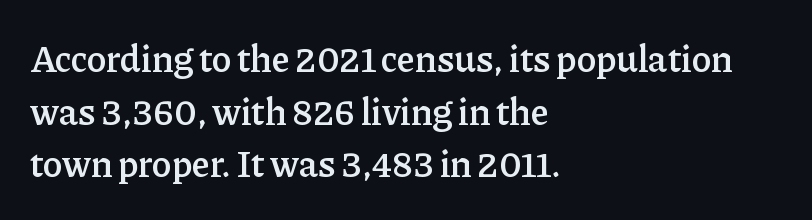
The image shows 37 px semibold serif type, upright; set left-aligned, normal line spacing (1.42x), normal letter spacing, not underlined; low stroke contrast and a medium x-height.
